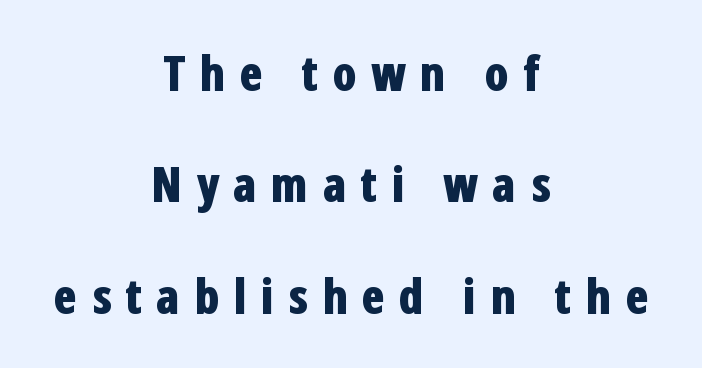
Q: Is the text bold? A: Yes.
Q: Is the text italic (slanted)? A: No, it is upright.
Q: Is the typeface a serif or a sans-serif typeface? A: Sans-serif.
Q: Is the text underlined? A: No.
Q: How is the paragraph aligned? A: Centered.
Q: Is the spacing between letters normal or unusually wide? A: Unusually wide.
Q: Is the spacing between lines tight, normal or loose? A: Loose.
Q: Width (condensed, normal, or wide)? A: Condensed.
Q: Stroke contrast? A: Low.
Q: x-height? A: Medium.
Q: Monospaced? A: No.
